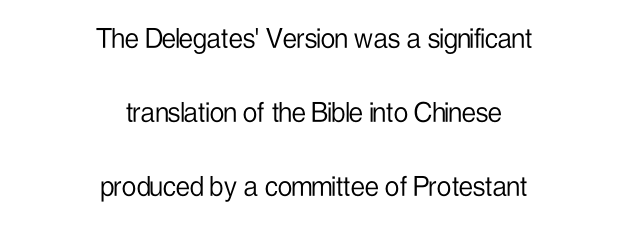
Q: Is the text bold? A: No.
Q: Is the text italic (slanted)? A: No, it is upright.
Q: Is the typeface a serif or a sans-serif typeface? A: Sans-serif.
Q: Is the text underlined? A: No.
Q: How is the paragraph aligned? A: Centered.
Q: Is the spacing between letters normal or unusually wide? A: Normal.
Q: Is the spacing between lines tight, normal or loose? A: Loose.
Q: Width (condensed, normal, or wide)? A: Condensed.
Q: Stroke contrast? A: Low.
Q: x-height? A: Medium.
Q: Monospaced? A: No.
